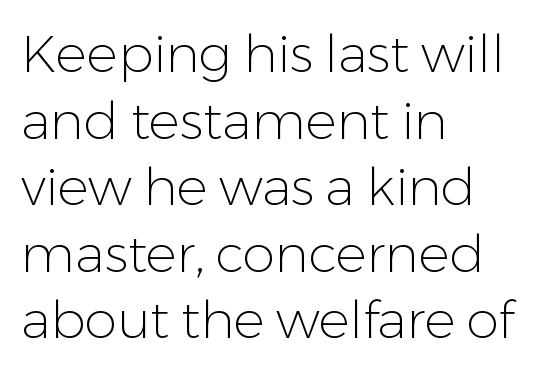
This sample uses a sans-serif face. Just letters on the line, the space beneath them empty. Here the designer chose a conventional face with non-uniform glyph widths. Observe the ordinary spacing: letters are neighbours, not strangers. This is roman type, the default non-slanted kind. Honestly, the row spacing looks completely unremarkable.
